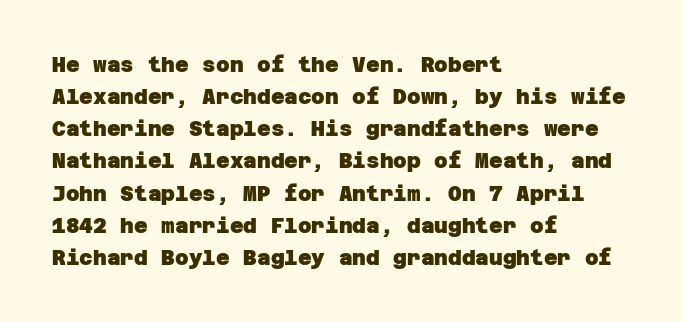
The image shows 21 px bold type; set left-aligned, normal line spacing (1.53x), normal letter spacing, not underlined.
